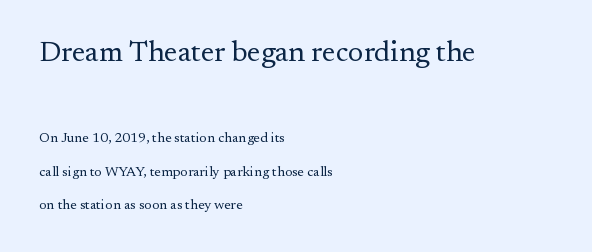
Q: Is the text bold? A: No.
Q: Is the text italic (slanted)? A: No, it is upright.
Q: Is the typeface a serif or a sans-serif typeface? A: Serif.
Q: Is the text underlined? A: No.
Q: How is the paragraph aligned? A: Left-aligned.
Q: Is the spacing between letters normal or unusually wide? A: Normal.
Q: Is the spacing between lines tight, normal or loose? A: Loose.
Q: Which block of text is set in a larger size, the first (top) or the second (bottom)? A: The first (top) one.
Q: Width (condensed, normal, or wide)? A: Normal.
Q: Stroke contrast? A: Medium.
Q: x-height? A: Small.
Q: Monospaced? A: No.
